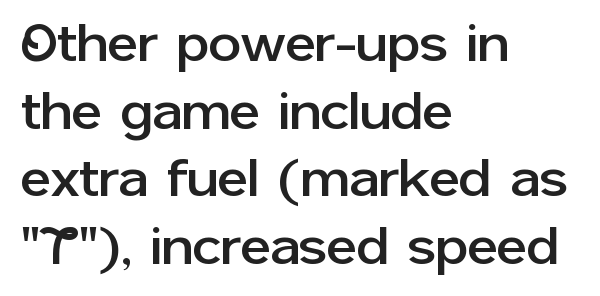
{"serif": "no", "italic": "no", "width": "normal", "stroke_contrast": "low", "x_height": "medium", "monospaced": "no", "underline": "no", "align": "left", "line_spacing": "normal", "line_spacing_ratio": 1.3, "letter_spacing": "normal", "letter_spacing_em": 0.0, "glyph_px": 52}
